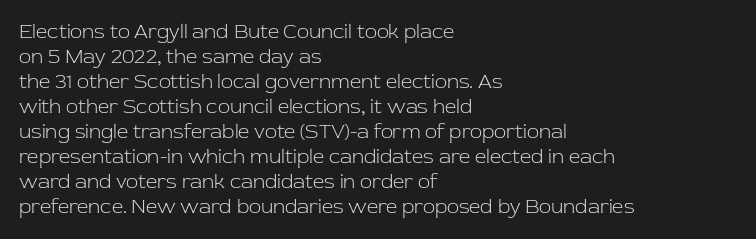
The image shows 20 px text type, upright; set left-aligned, normal line spacing (1.25x), normal letter spacing, not underlined.
